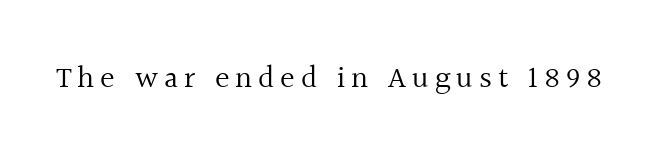
The image shows 31 px regular-weight serif type, upright; set not underlined; a medium x-height.
